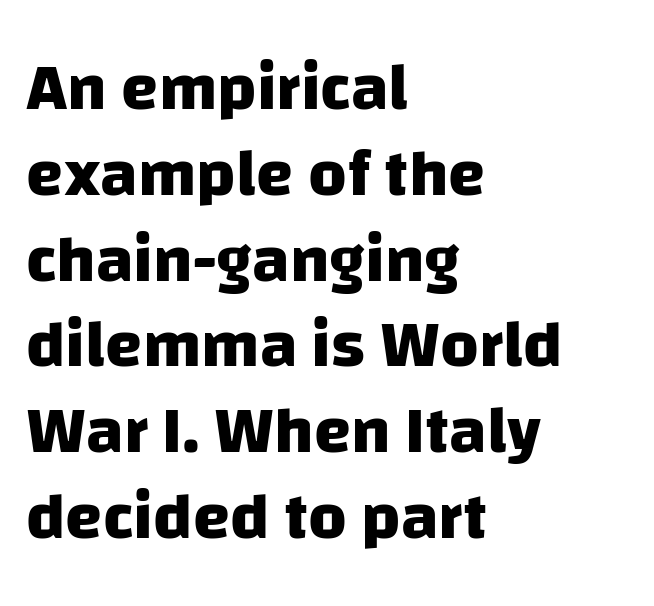
Check under the words: just untouched page. Typographic density is high because the face is bold. One-word summary of the alignment: left. The passage shown stacks its lines at a standard gap.
